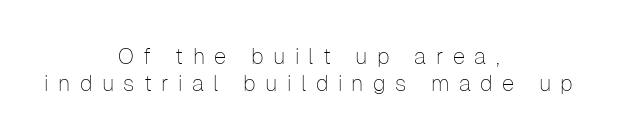
Each word looks stretched out because of the extra space between its letters. One-word summary of the alignment: center. Heaviness? Minimal to ordinary, like unemphasized prose. The line-height multiplier appears to be the usual default. Glance below the letters and you will spot only blank space. The lettering stays uniformly vertical, giving the passage a roman look.
